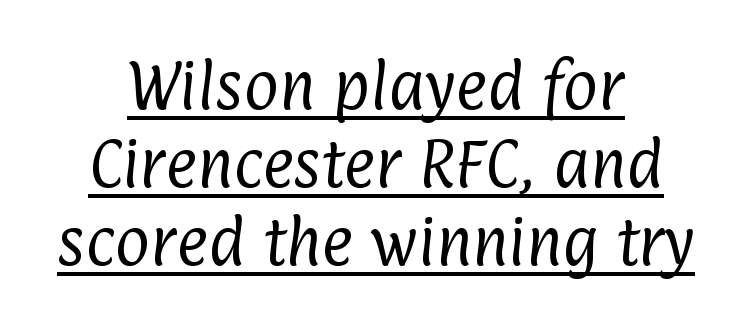
Q: Is the text bold? A: No.
Q: Is the typeface a serif or a sans-serif typeface? A: Sans-serif.
Q: Is the text underlined? A: Yes.
Q: How is the paragraph aligned? A: Centered.
Q: Is the spacing between letters normal or unusually wide? A: Normal.
Q: Is the spacing between lines tight, normal or loose? A: Normal.
Q: Width (condensed, normal, or wide)? A: Condensed.
Q: Stroke contrast? A: Low.
Q: x-height? A: Medium.
Q: Monospaced? A: No.
